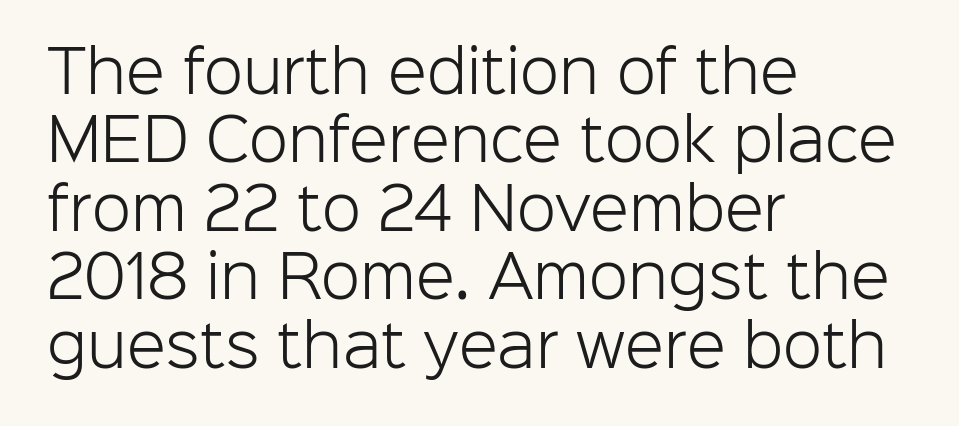
Spacing verdict: proportional, widths tailored to each character. This is roman type, the default non-slanted kind. The rendering shows plain stroke endings on the letterforms — a sans-serif design. No chunkiness to these letters — they're not bold.
